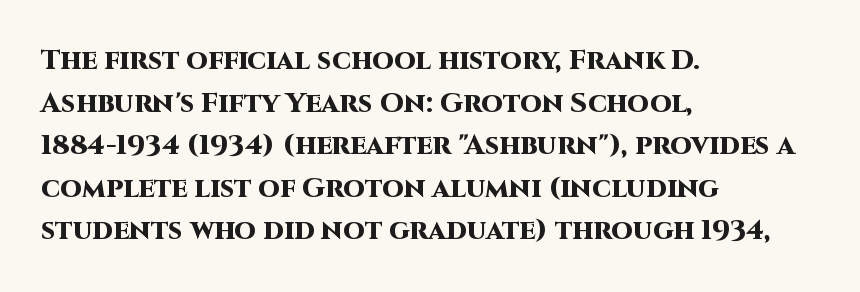
Q: Is the text bold? A: Yes.
Q: Is the text italic (slanted)? A: No, it is upright.
Q: Is the typeface a serif or a sans-serif typeface? A: Sans-serif.
Q: Is the text underlined? A: No.
Q: How is the paragraph aligned? A: Left-aligned.
Q: Is the spacing between letters normal or unusually wide? A: Normal.
Q: Is the spacing between lines tight, normal or loose? A: Normal.
Q: Width (condensed, normal, or wide)? A: Normal.
Q: Stroke contrast? A: High.
Q: x-height? A: Large.
Q: Monospaced? A: No.
